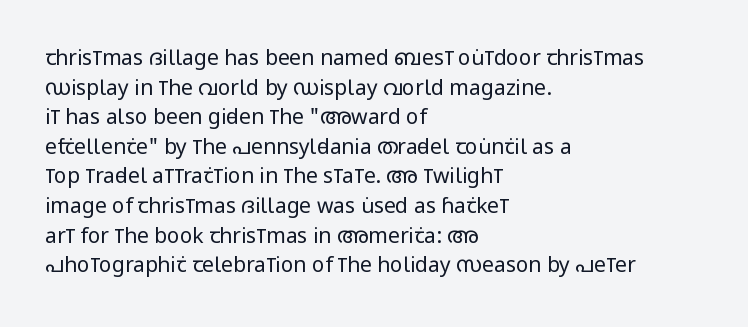
Q: Is the text bold? A: No.
Q: Is the text italic (slanted)? A: No, it is upright.
Q: Is the text underlined? A: No.
Q: How is the paragraph aligned? A: Left-aligned.
Q: Is the spacing between letters normal or unusually wide? A: Normal.
Q: Is the spacing between lines tight, normal or loose? A: Normal.
